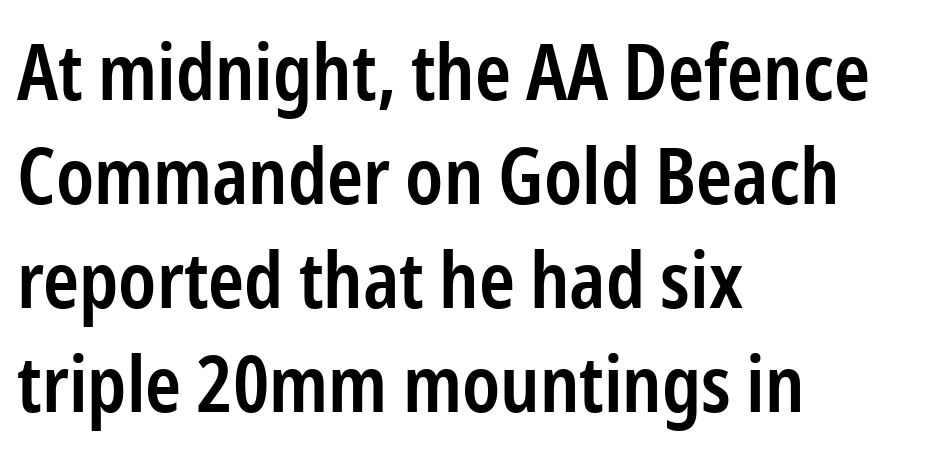
The image shows 77 px semibold, condensed sans-serif type, upright; set left-aligned, normal line spacing (1.35x), normal letter spacing, not underlined; low stroke contrast and a medium x-height.
